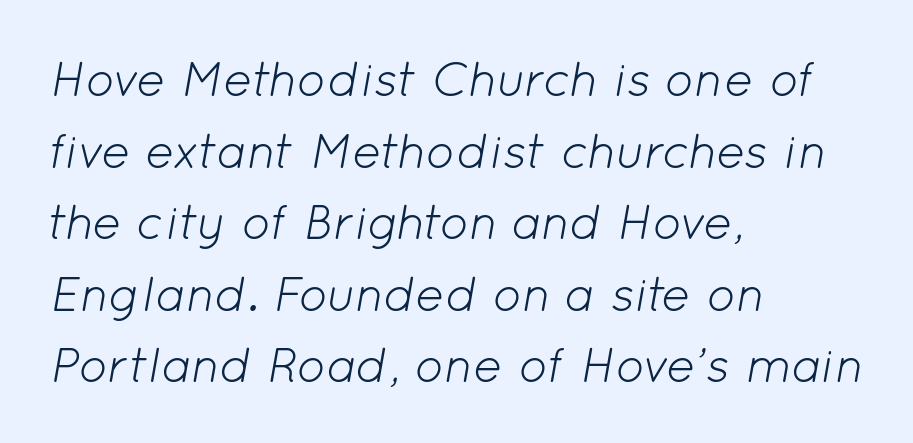
{"italic": "yes", "lean": "right", "slant_degrees": 12, "bold": "no", "weight": "light", "width": "normal", "stroke_contrast": "low", "x_height": "medium", "monospaced": "no", "underline": "no", "align": "left", "line_spacing": "normal", "line_spacing_ratio": 1.46, "letter_spacing": "normal", "letter_spacing_em": 0.0, "glyph_px": 49}
